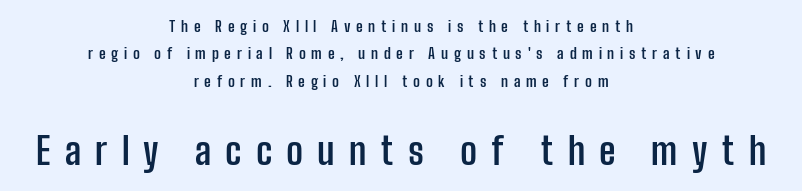
Centered paragraph, ragged on both sides. Chunky letters — that's bold for sure. Spacing verdict: proportional, widths tailored to each character. Students, note that the glyphs here are deliberately spaced far apart. Posture: vertical. Descender tails drop into unmarked territory.
